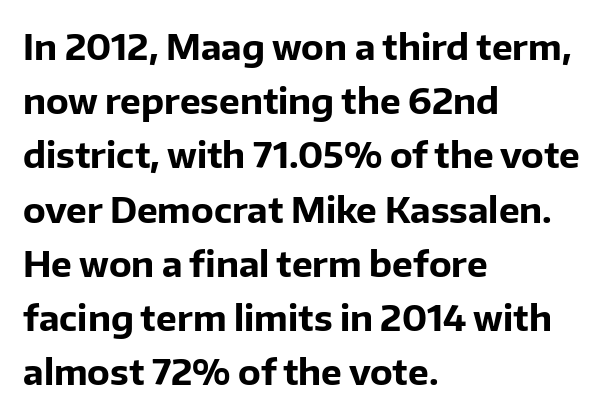
Q: Is the text bold? A: Yes.
Q: Is the text italic (slanted)? A: No, it is upright.
Q: Is the typeface a serif or a sans-serif typeface? A: Sans-serif.
Q: Is the text underlined? A: No.
Q: How is the paragraph aligned? A: Left-aligned.
Q: Is the spacing between letters normal or unusually wide? A: Normal.
Q: Is the spacing between lines tight, normal or loose? A: Normal.
Q: Width (condensed, normal, or wide)? A: Normal.
Q: Stroke contrast? A: Low.
Q: x-height? A: Medium.
Q: Monospaced? A: No.
